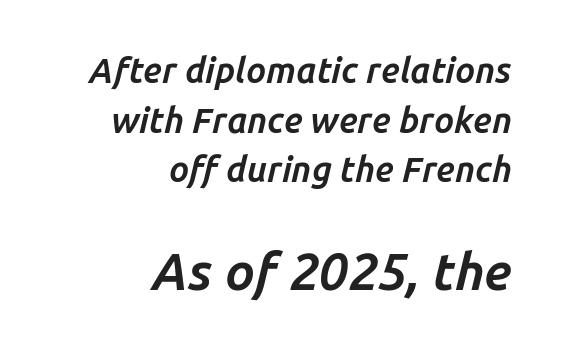
{"italic": "yes", "lean": "right", "slant_degrees": 14, "bold": "yes", "weight": "bold", "width": "normal", "stroke_contrast": "low", "x_height": "medium", "monospaced": "no", "underline": "no", "align": "right", "line_spacing": "normal", "line_spacing_ratio": 1.42, "letter_spacing": "normal", "letter_spacing_em": 0.0, "larger_block": "second", "size_ratio": 1.49, "glyph_px": 52}
